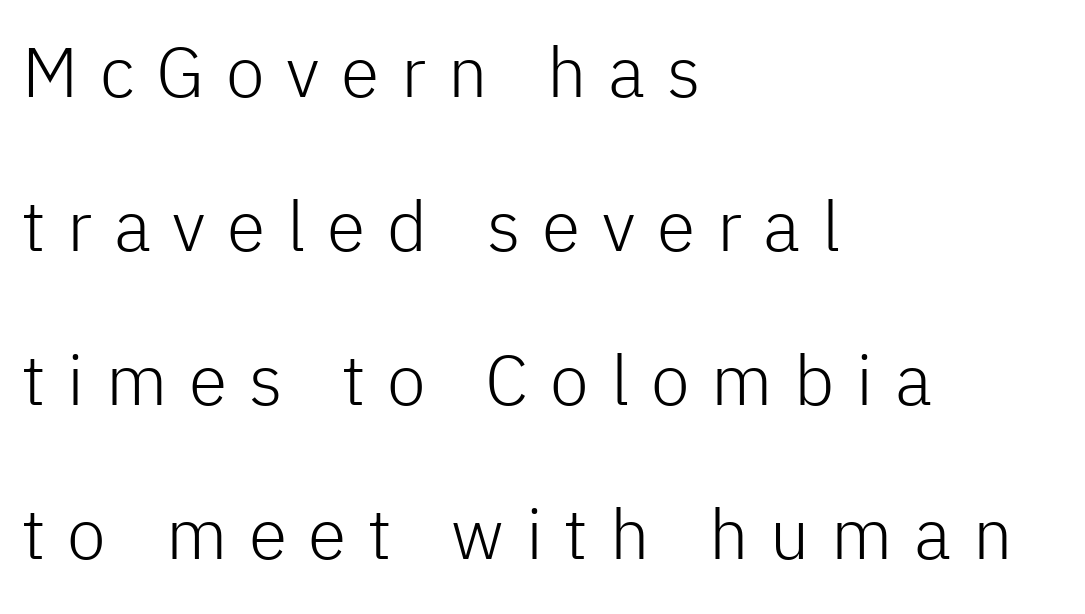
Font category for this specimen: sans-serif. Upright lettering throughout. The baseline area is clear. No extra ink here — the face is not bold. You could not count columns in this text — the font is proportionally spaced.
